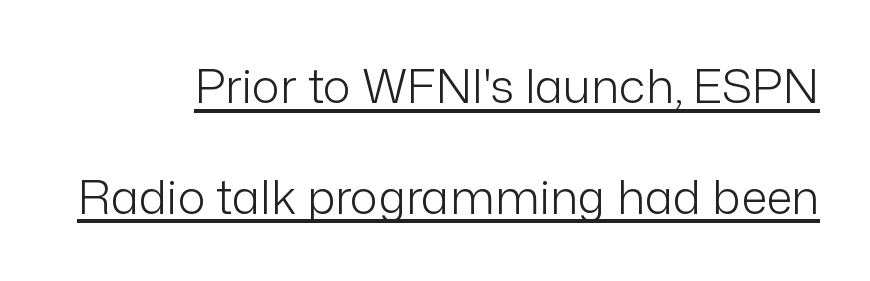
The image shows 47 px light sans-serif type, upright; set loose line spacing (2.36x), normal letter spacing, underlined; low stroke contrast and a medium x-height.
